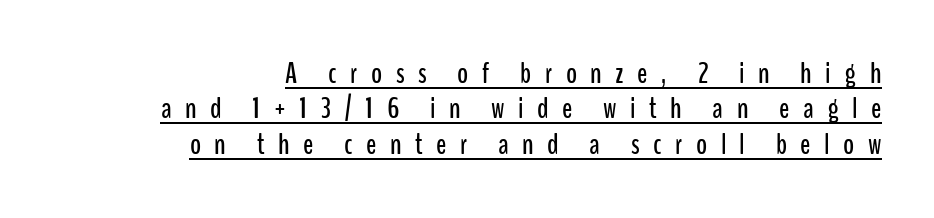
The image shows 30 px condensed sans-serif type, upright; set right-aligned, line spacing 1.18x, unusually wide letter spacing (+0.45 em), underlined; low stroke contrast and a medium x-height.
